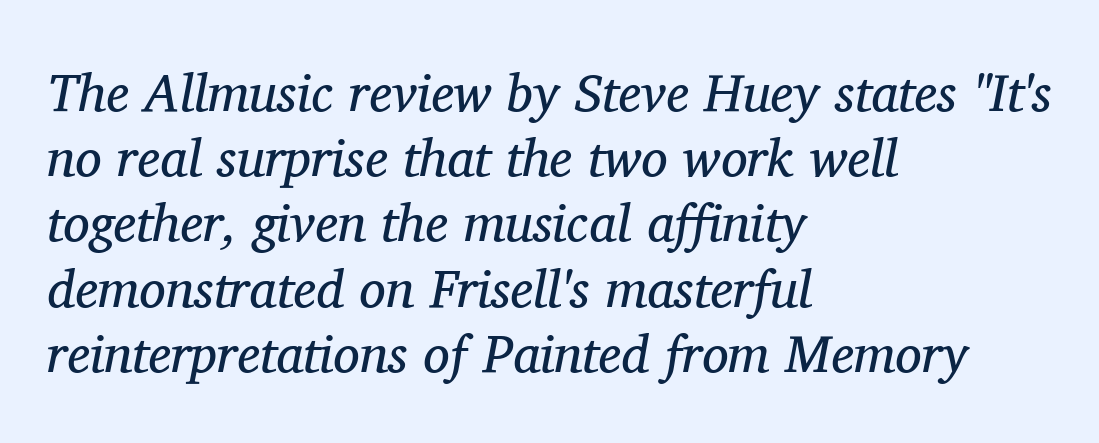
{"serif": "yes", "italic": "yes", "lean": "right", "slant_degrees": 11, "bold": "no", "weight": "regular", "width": "normal", "stroke_contrast": "medium", "x_height": "medium", "monospaced": "no", "underline": "no", "align": "left", "line_spacing_ratio": 1.23, "letter_spacing": "normal", "letter_spacing_em": 0.0, "glyph_px": 53}
